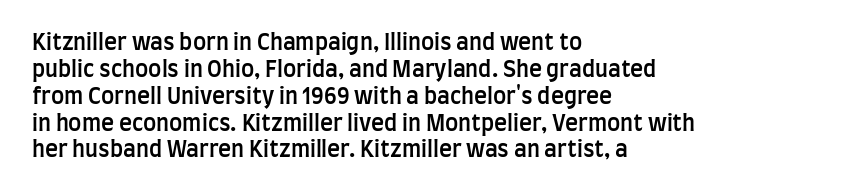
Q: Is the text bold? A: Semi-bold.
Q: Is the text italic (slanted)? A: No, it is upright.
Q: Is the text underlined? A: No.
Q: How is the paragraph aligned? A: Left-aligned.
Q: Is the spacing between letters normal or unusually wide? A: Normal.
